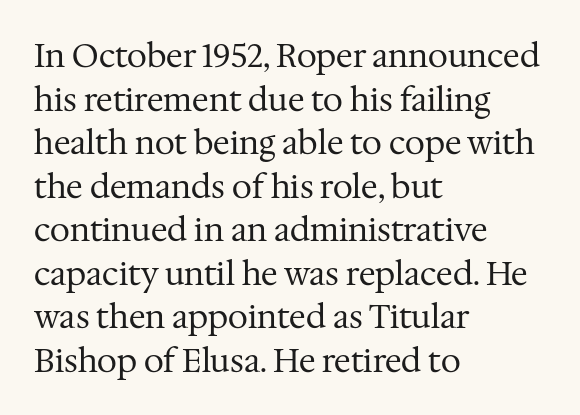
{"serif": "yes", "italic": "no", "bold": "no", "weight": "regular", "width": "normal", "stroke_contrast": "medium", "x_height": "medium", "monospaced": "no", "underline": "no", "align": "left", "line_spacing": "normal", "line_spacing_ratio": 1.36, "letter_spacing": "normal", "letter_spacing_em": 0.0, "glyph_px": 32}
